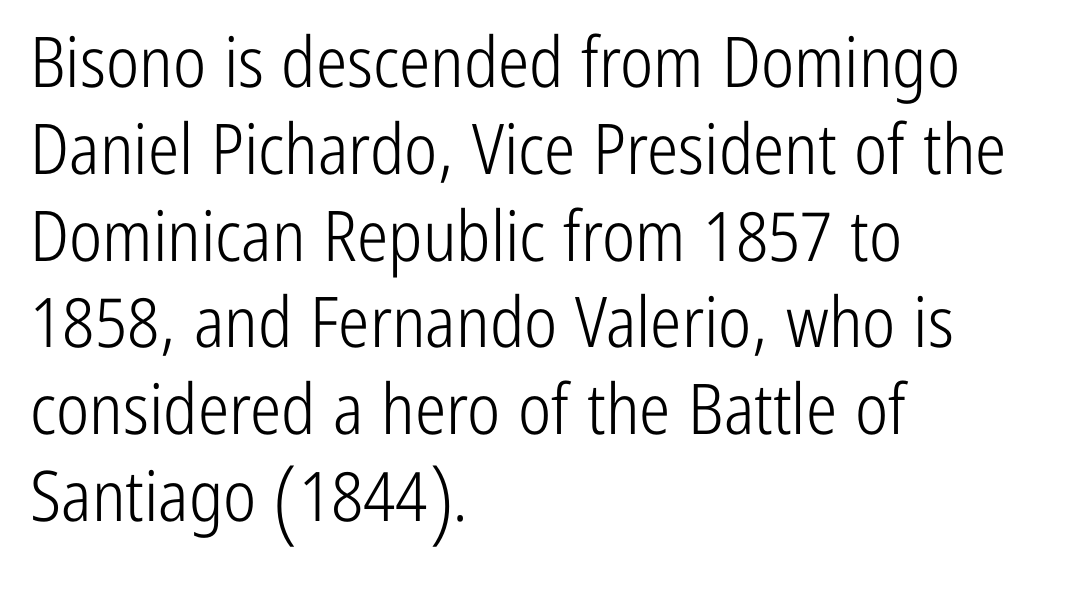
The image shows 70 px light, condensed sans-serif type, upright; set left-aligned, line spacing 1.24x, normal letter spacing, not underlined; low stroke contrast and a medium x-height.
